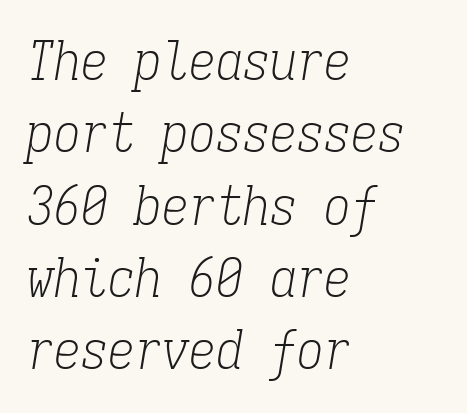
Q: Is the text bold? A: No.
Q: Is the text italic (slanted)? A: Yes, it leans right by about 9 degrees.
Q: Is the typeface a serif or a sans-serif typeface? A: Serif.
Q: Is the text underlined? A: No.
Q: How is the paragraph aligned? A: Left-aligned.
Q: Is the spacing between letters normal or unusually wide? A: Normal.
Q: Is the spacing between lines tight, normal or loose? A: Normal.
Q: Width (condensed, normal, or wide)? A: Condensed.
Q: Stroke contrast? A: Low.
Q: x-height? A: Medium.
Q: Monospaced? A: Yes.
